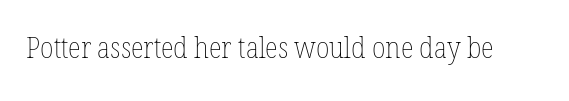
The image shows 30 px thin, condensed type, upright; set normal letter spacing, not underlined; low stroke contrast and a medium x-height.
